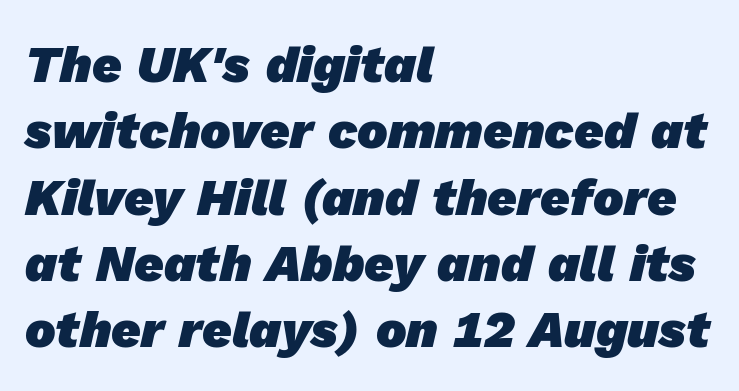
{"serif": "no", "bold": "yes", "weight": "heavy", "width": "normal", "stroke_contrast": "low", "x_height": "medium", "monospaced": "no", "underline": "no", "align": "left", "line_spacing": "normal", "line_spacing_ratio": 1.3, "letter_spacing": "normal", "letter_spacing_em": 0.0, "glyph_px": 51}
